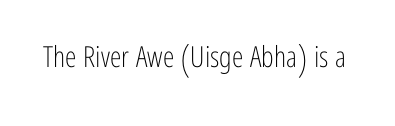
The image shows 29 px light, condensed sans-serif type, upright; set normal letter spacing, not underlined; low stroke contrast and a medium x-height.
